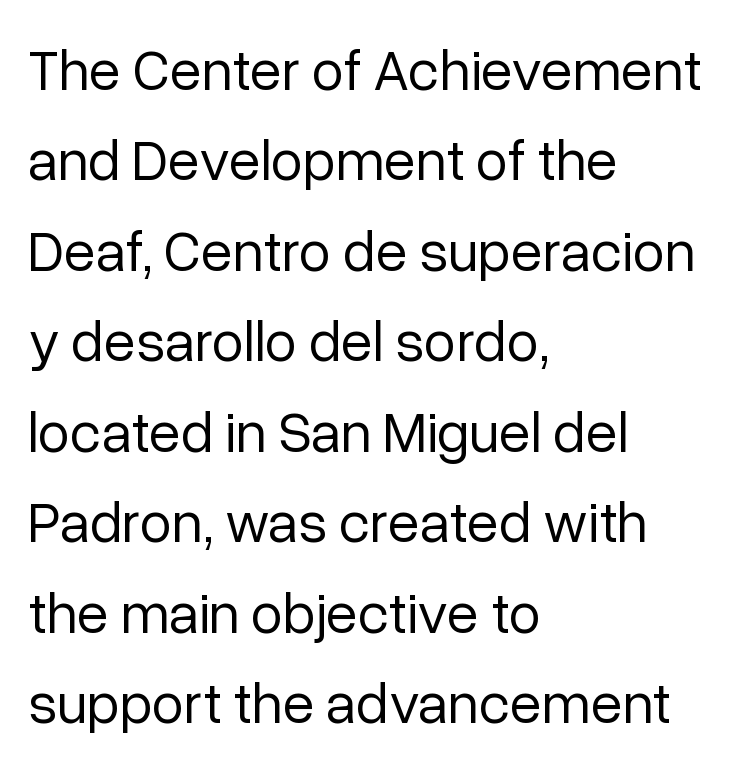
{"serif": "no", "italic": "no", "bold": "no", "weight": "regular", "width": "normal", "stroke_contrast": "low", "x_height": "medium", "monospaced": "no", "underline": "no", "align": "left", "line_spacing": "normal", "line_spacing_ratio": 1.56, "letter_spacing": "normal", "letter_spacing_em": 0.0, "glyph_px": 58}
